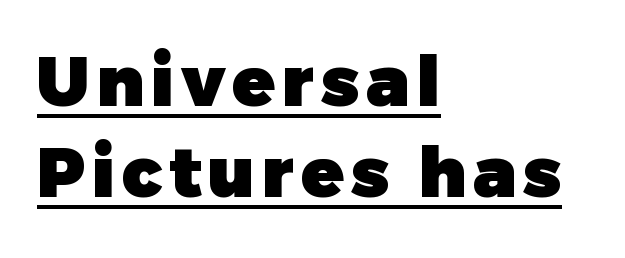
The image shows 70 px heavy sans-serif type, upright; set left-aligned, normal line spacing (1.3x), underlined; low stroke contrast and a medium x-height.
